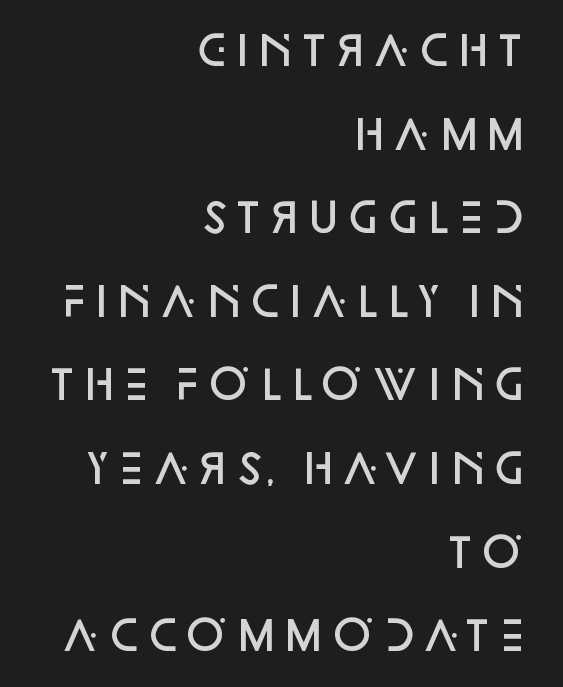
Look at the tracking — it's just the regular setting, nothing added. Bold? Not quite — semibold, heavier than regular but stopping short. Are there feet on the stems? There aren't — it's a sans. The paragraph shown leans on its right margin.
